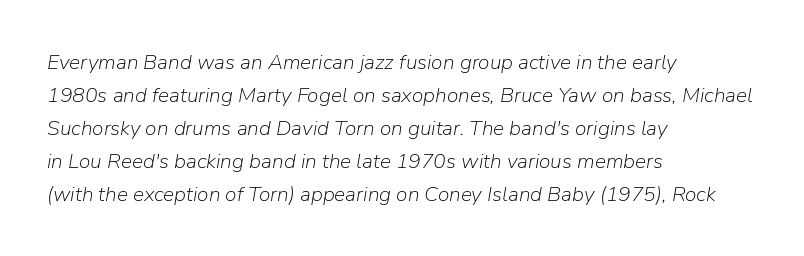
{"italic": "yes", "lean": "right", "slant_degrees": 9, "bold": "no", "underline": "no", "align": "left", "line_spacing": "normal", "line_spacing_ratio": 1.57, "letter_spacing": "normal", "letter_spacing_em": 0.0, "glyph_px": 21}
